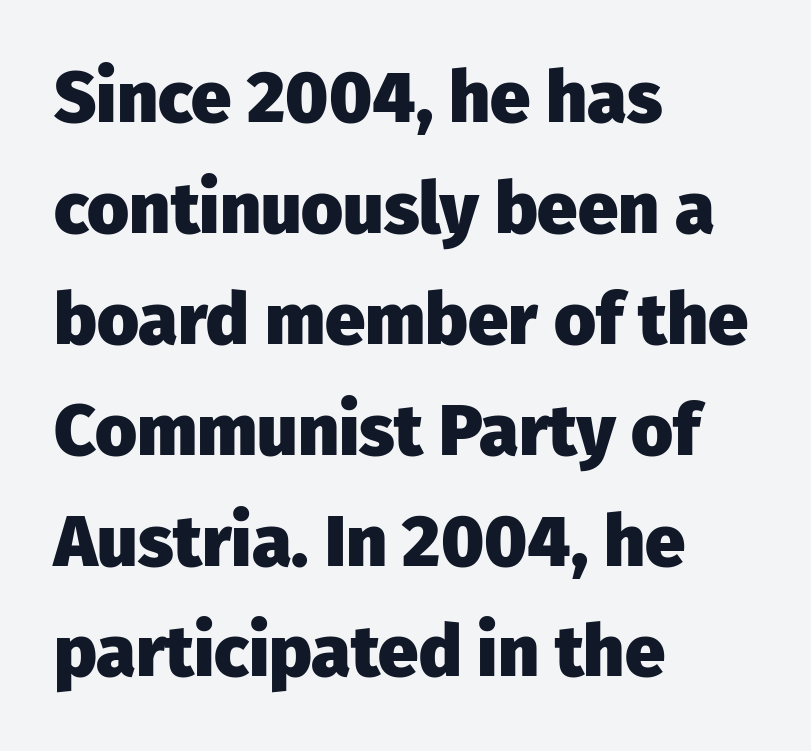
Q: Is the text bold? A: Yes.
Q: Is the text italic (slanted)? A: No, it is upright.
Q: Is the typeface a serif or a sans-serif typeface? A: Sans-serif.
Q: Is the text underlined? A: No.
Q: How is the paragraph aligned? A: Left-aligned.
Q: Is the spacing between letters normal or unusually wide? A: Normal.
Q: Is the spacing between lines tight, normal or loose? A: Normal.
Q: Width (condensed, normal, or wide)? A: Normal.
Q: Stroke contrast? A: Low.
Q: x-height? A: Medium.
Q: Monospaced? A: No.
